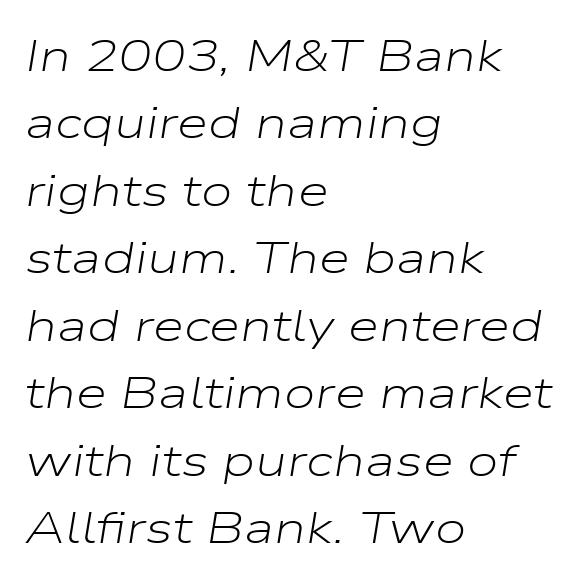
{"italic": "yes", "lean": "right", "slant_degrees": 9, "bold": "no", "weight": "light", "width": "wide", "stroke_contrast": "low", "x_height": "medium", "monospaced": "no", "underline": "no", "align": "left", "line_spacing": "normal", "line_spacing_ratio": 1.5, "letter_spacing": "normal", "letter_spacing_em": 0.0, "glyph_px": 45}
